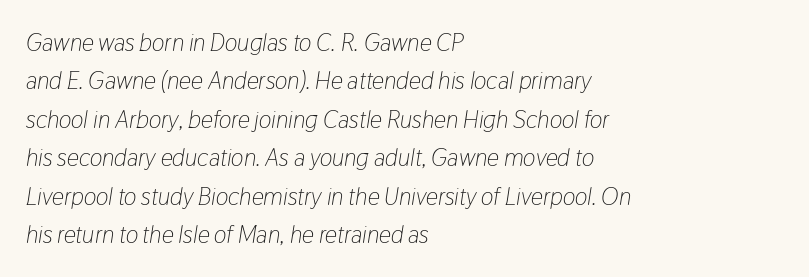
The image shows 24 px text type, italic (leaning right); set left-aligned, normal line spacing (1.6x), normal letter spacing, not underlined.
